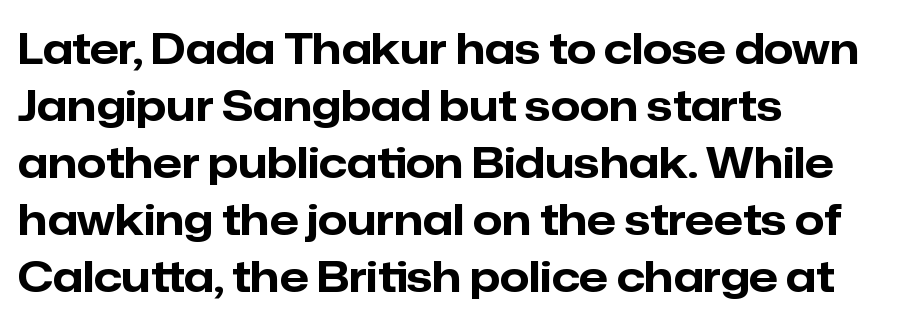
Q: Is the text bold? A: Yes.
Q: Is the text italic (slanted)? A: No, it is upright.
Q: Is the typeface a serif or a sans-serif typeface? A: Sans-serif.
Q: Is the text underlined? A: No.
Q: How is the paragraph aligned? A: Left-aligned.
Q: Is the spacing between letters normal or unusually wide? A: Normal.
Q: Is the spacing between lines tight, normal or loose? A: Normal.
Q: Width (condensed, normal, or wide)? A: Normal.
Q: Stroke contrast? A: Low.
Q: x-height? A: Medium.
Q: Monospaced? A: No.
